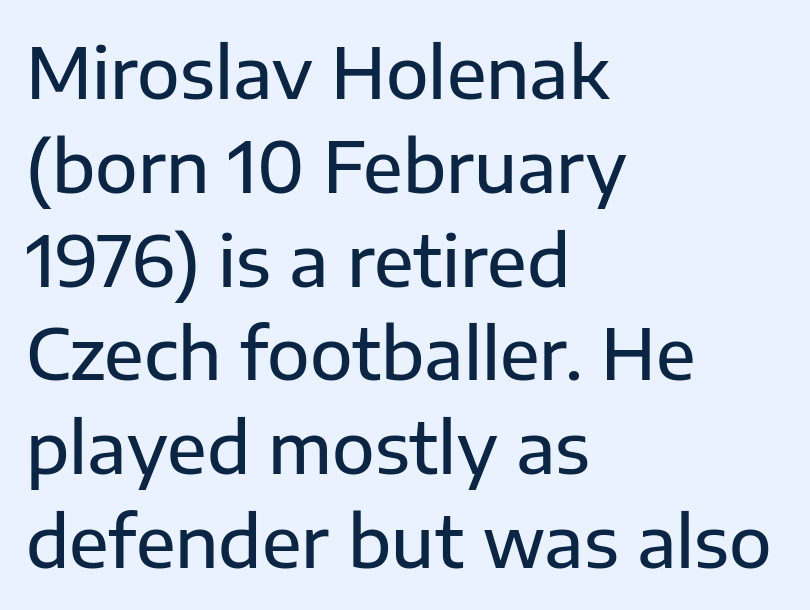
These lines stack with their left ends in a neat column. The space beneath each line is pristine and unruled. Italic: no, the glyphs are upright roman. Letter spacing: default.
